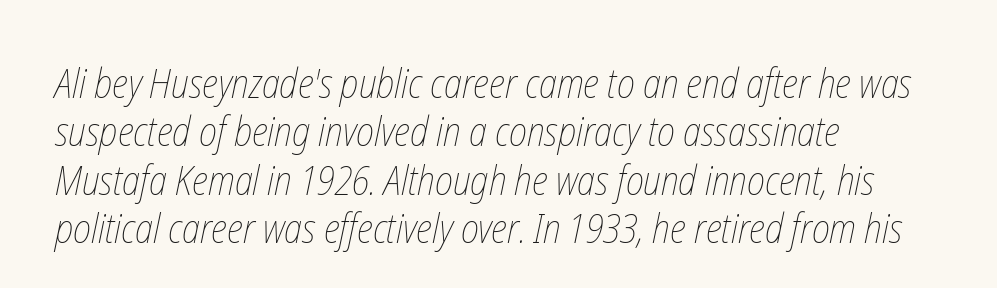
Q: Is the text bold? A: No.
Q: Is the text underlined? A: No.
Q: How is the paragraph aligned? A: Left-aligned.
Q: Is the spacing between letters normal or unusually wide? A: Normal.
Q: Width (condensed, normal, or wide)? A: Condensed.
Q: Stroke contrast? A: Low.
Q: x-height? A: Medium.
Q: Monospaced? A: No.
